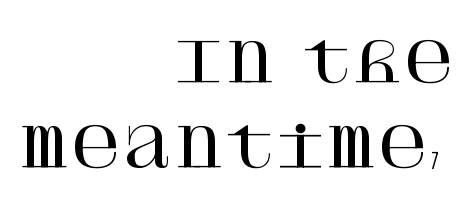
The line texture is even and compact thanks to regular tracking. Vertical strokes here are truly vertical. The rendering shows small feet on the letterforms — a serif design. Line ends are locked; line starts wander.
